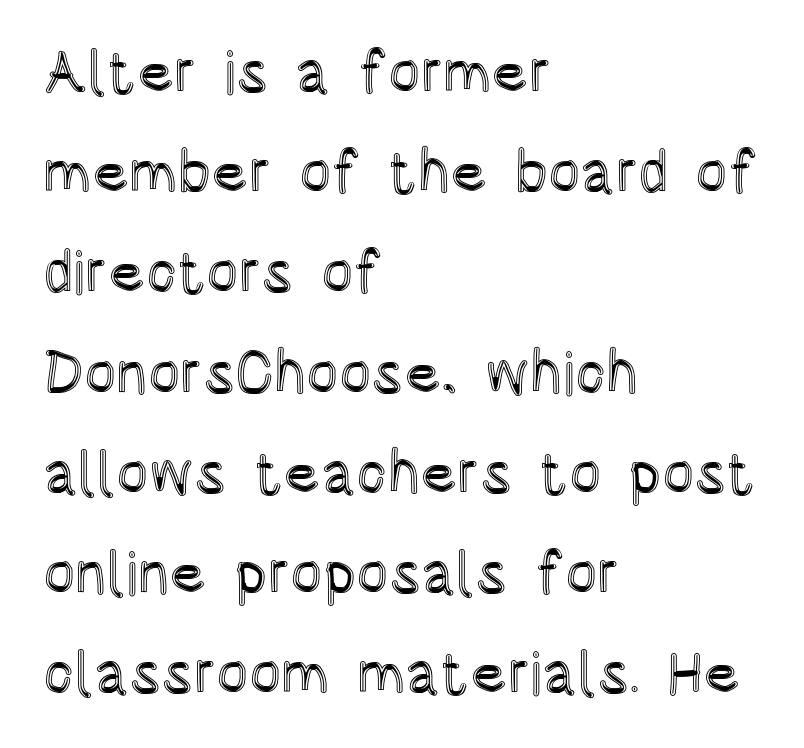
Q: Is the text italic (slanted)? A: No, it is upright.
Q: Is the text underlined? A: No.
Q: How is the paragraph aligned? A: Left-aligned.
Q: Is the spacing between letters normal or unusually wide? A: Normal.
Q: Is the spacing between lines tight, normal or loose? A: Normal.
Q: Width (condensed, normal, or wide)? A: Condensed.
Q: x-height? A: Large.
Q: Monospaced? A: No.
